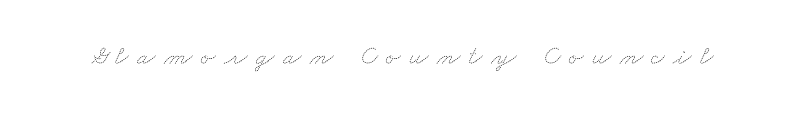
The image shows 27 px text type; set unusually wide letter spacing (+0.31 em), not underlined.
